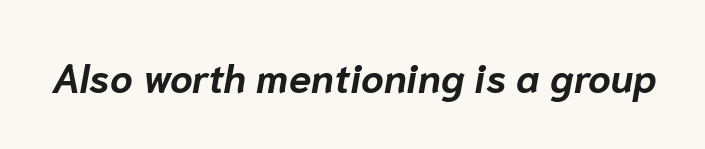
A typesetter would call this proportional, since set widths differ per character. Look at the stroke-to-counter ratio: heavy, a bold. What stands out about the letter spacing? Nothing — it is the standard amount. The strip under each line holds only bare page. The axis of the letterforms is tilted away from vertical.
